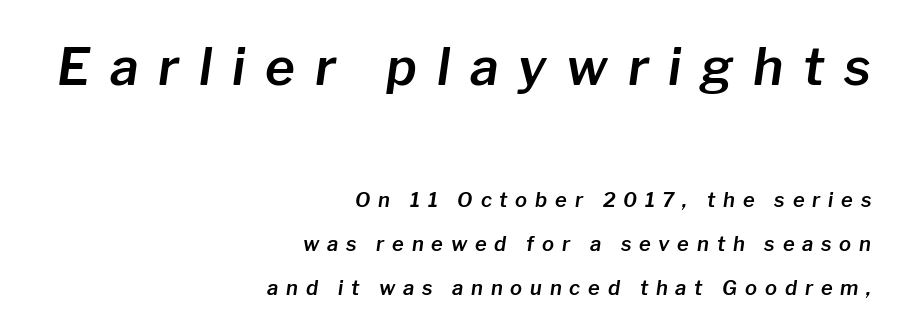
{"italic": "yes", "lean": "right", "slant_degrees": 8, "width": "normal", "stroke_contrast": "low", "x_height": "medium", "monospaced": "no", "underline": "no", "align": "right", "line_spacing": "loose", "line_spacing_ratio": 2.19, "letter_spacing": "wide", "letter_spacing_em": 0.39, "larger_block": "first", "size_ratio": 2.55, "glyph_px": 51}
